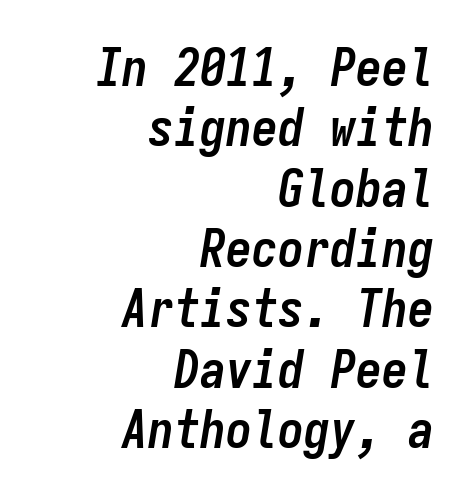
The image shows 52 px semibold, condensed type, italic (leaning right), monospaced; set right-aligned, line spacing 1.16x, normal letter spacing, not underlined; low stroke contrast and a medium x-height.
